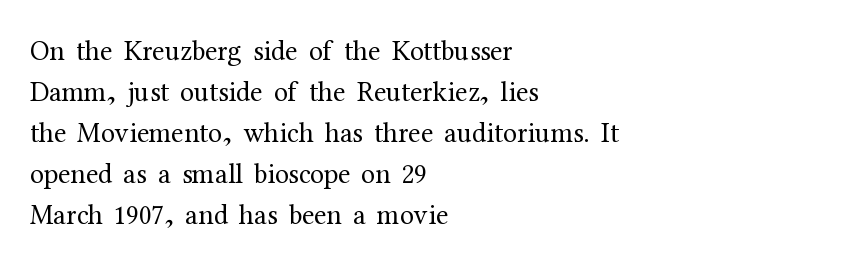
The letters stand straight up with perfectly vertical stems. If you measured baseline to baseline, you'd find a middling distance. The space directly below the letters is spotless. Weight: not bold — regular or lighter. The passage shown has conventional tracking throughout.
